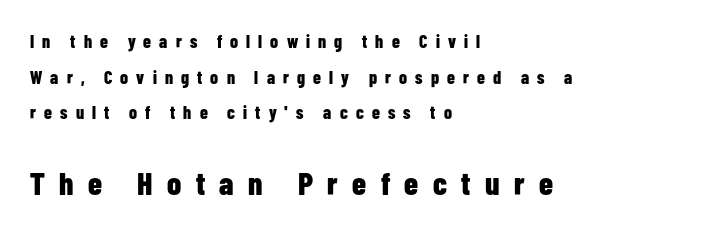
Weight: bold. Clear beneath every line of the passage. You can tell from the bare stems that sans-serif type was used. Vertically, the passage feels expansive, rows floating well apart. These lines are rendered in a variable-pitch font.
